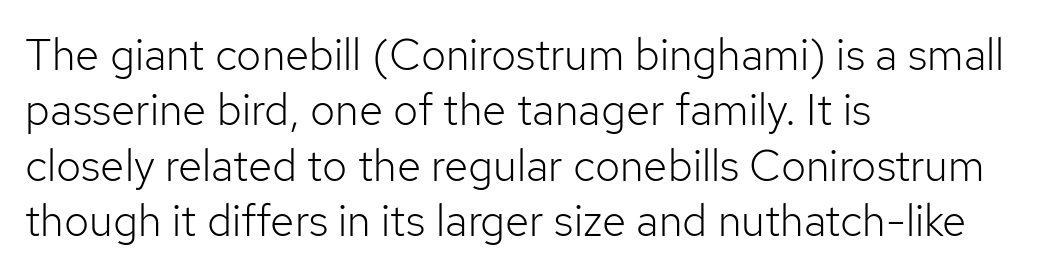
I'd call this a sans setting — the letters go barefoot. Students, note that the glyphs here touch the page at normal intervals. The specimen reads as upright at a glance. Is this a fixed-width face? No — the glyphs have proportional, varying widths. The ragged edge is on the right, which tells us the setting is flush left.
